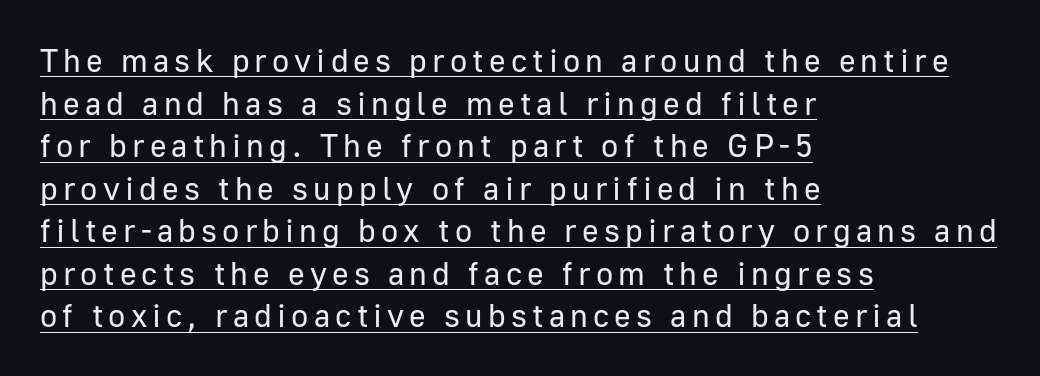
{"serif": "no", "italic": "no", "bold": "no", "weight": "regular", "width": "normal", "stroke_contrast": "low", "x_height": "medium", "monospaced": "no", "underline": "yes", "align": "left", "line_spacing": "normal", "line_spacing_ratio": 1.33, "glyph_px": 32}
